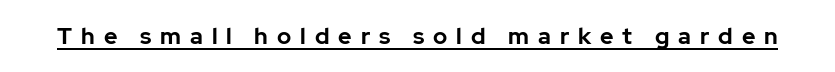
The passage shown has open, widely tracked lettering throughout. Italic? Not at all — the glyphs are vertical. These words are printed bold, with thick strokes throughout. Decoration check: the copy is underlined.
